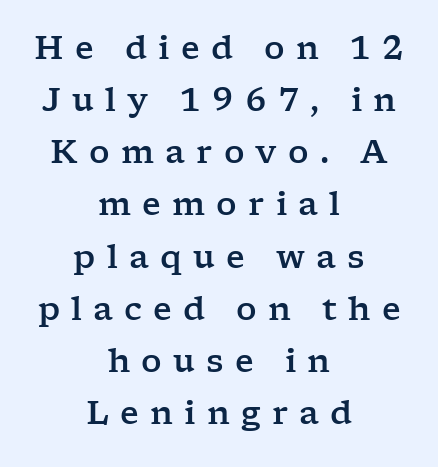
Typographically, this falls in the serif category. Evenly set lines give the paragraph a standard silhouette. A typesetter would call this proportional, since set widths differ per character. A typesetter would mark this as roman, not italic.
